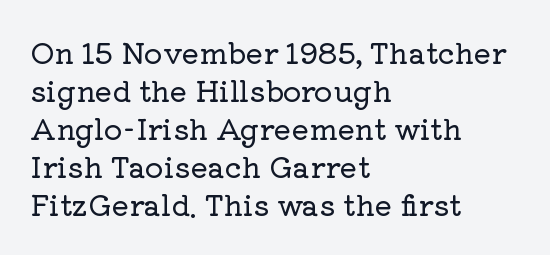
{"serif": "yes", "italic": "no", "width": "normal", "stroke_contrast": "low", "x_height": "medium", "monospaced": "no", "underline": "no", "align": "left", "line_spacing": "normal", "line_spacing_ratio": 1.31, "letter_spacing": "normal", "letter_spacing_em": 0.0, "glyph_px": 29}
